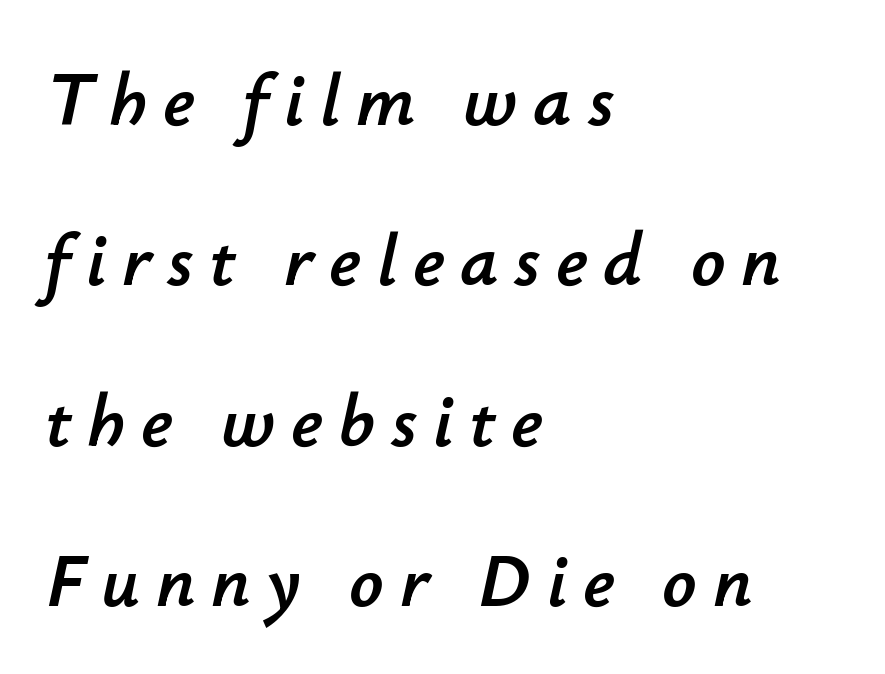
{"italic": "yes", "lean": "right", "slant_degrees": 12, "width": "normal", "stroke_contrast": "low", "x_height": "small", "monospaced": "no", "underline": "no", "align": "left", "line_spacing": "loose", "line_spacing_ratio": 2.14, "letter_spacing": "wide", "letter_spacing_em": 0.21, "glyph_px": 75}
